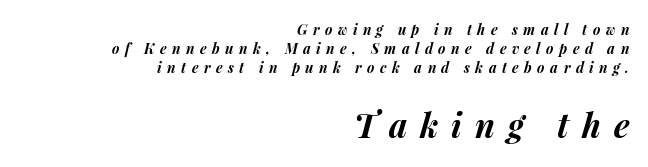
The image shows 33 px bold type, italic (leaning right); set right-aligned, normal line spacing (1.35x), unusually wide letter spacing (+0.39 em), not underlined; the second (bottom) block is 2.36x larger; medium stroke contrast and a medium x-height.
